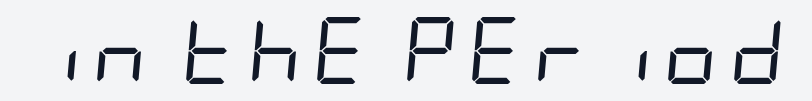
Q: Is the text bold? A: No.
Q: Is the text italic (slanted)? A: Yes, it leans right by about 5 degrees.
Q: Is the text underlined? A: No.
Q: Width (condensed, normal, or wide)? A: Condensed.
Q: Stroke contrast? A: Low.
Q: x-height? A: Large.
